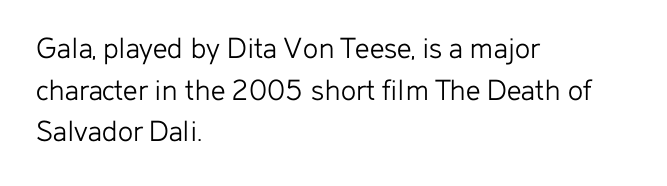
Q: Is the text bold? A: No.
Q: Is the text italic (slanted)? A: No, it is upright.
Q: Is the typeface a serif or a sans-serif typeface? A: Sans-serif.
Q: Is the text underlined? A: No.
Q: How is the paragraph aligned? A: Left-aligned.
Q: Is the spacing between letters normal or unusually wide? A: Normal.
Q: Is the spacing between lines tight, normal or loose? A: Normal.
Q: Width (condensed, normal, or wide)? A: Normal.
Q: Stroke contrast? A: Low.
Q: x-height? A: Medium.
Q: Monospaced? A: No.
